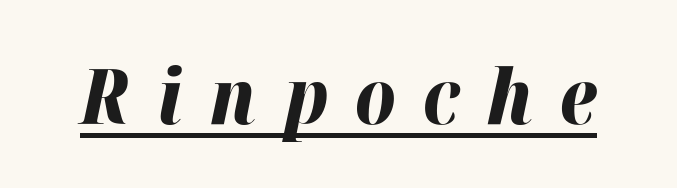
The rendering uses a bold face; every stroke is thick and dark. The face used here is proportionally spaced, like ordinary book or web type. The type is letterspaced generously, with wide tracking. The whole block is typeset with a tilt.
